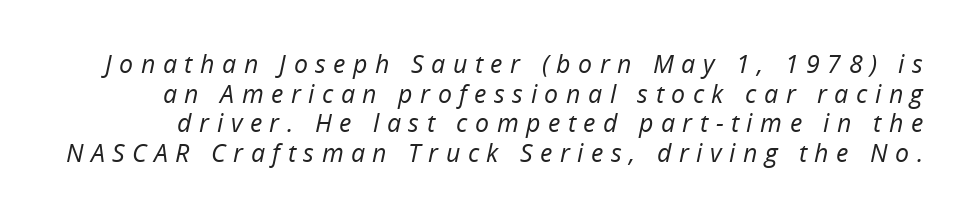
Q: Is the text bold? A: No.
Q: Is the text italic (slanted)? A: Yes, it leans right by about 12 degrees.
Q: Is the text underlined? A: No.
Q: Is the spacing between letters normal or unusually wide? A: Unusually wide.
